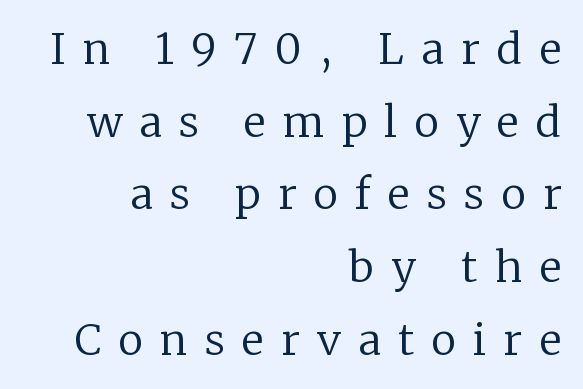
The image shows 42 px regular-weight serif type, upright; set right-aligned, line spacing 1.73x, unusually wide letter spacing (+0.42 em), not underlined; low stroke contrast and a medium x-height.
